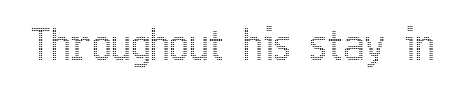
Q: Is the text italic (slanted)? A: No, it is upright.
Q: Is the text underlined? A: No.
Q: Is the spacing between letters normal or unusually wide? A: Normal.
Q: Width (condensed, normal, or wide)? A: Condensed.
Q: x-height? A: Medium.
Q: Monospaced? A: No.
